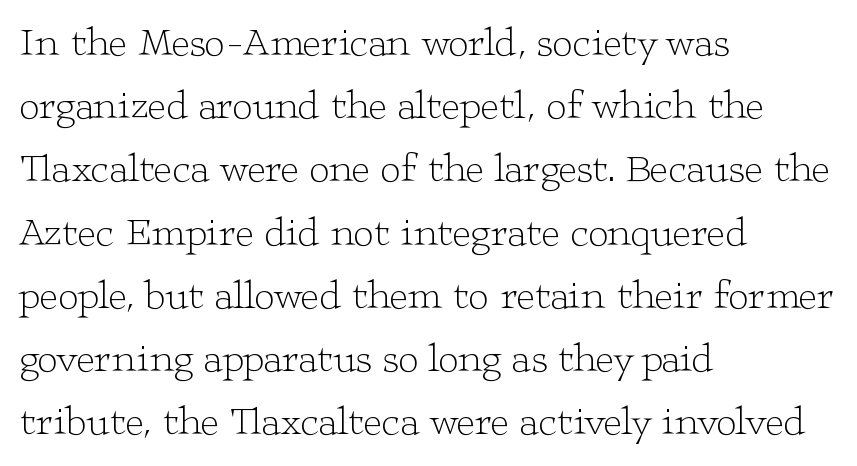
{"serif": "yes", "italic": "no", "bold": "no", "weight": "light", "width": "wide", "stroke_contrast": "low", "x_height": "medium", "monospaced": "no", "underline": "no", "align": "left", "line_spacing": "normal", "line_spacing_ratio": 1.58, "letter_spacing": "normal", "letter_spacing_em": 0.0, "glyph_px": 40}
